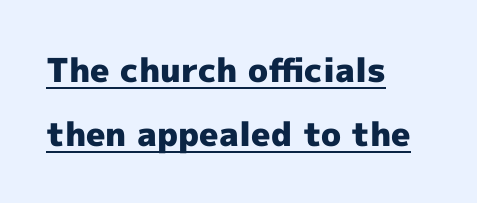
Q: Is the text bold? A: Yes.
Q: Is the text italic (slanted)? A: No, it is upright.
Q: Is the typeface a serif or a sans-serif typeface? A: Sans-serif.
Q: Is the text underlined? A: Yes.
Q: How is the paragraph aligned? A: Left-aligned.
Q: Is the spacing between letters normal or unusually wide? A: Normal.
Q: Is the spacing between lines tight, normal or loose? A: Loose.
Q: Width (condensed, normal, or wide)? A: Normal.
Q: x-height? A: Medium.
Q: Monospaced? A: No.
